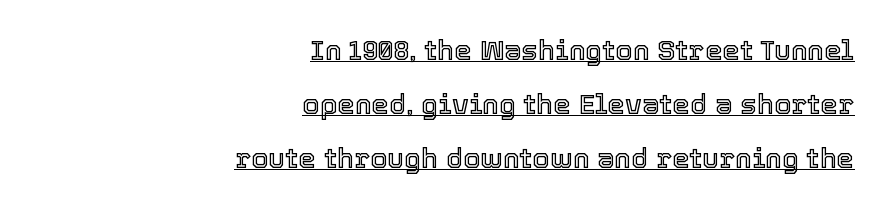
{"italic": "no", "width": "normal", "x_height": "medium", "monospaced": "no", "underline": "yes", "align": "right", "line_spacing": "loose", "line_spacing_ratio": 1.92, "letter_spacing": "normal", "letter_spacing_em": 0.0, "glyph_px": 28}
